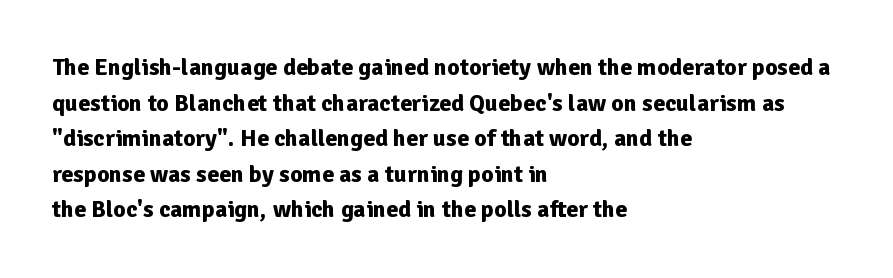
The image shows 24 px bold type, upright; set left-aligned, normal line spacing (1.48x), normal letter spacing, not underlined.
